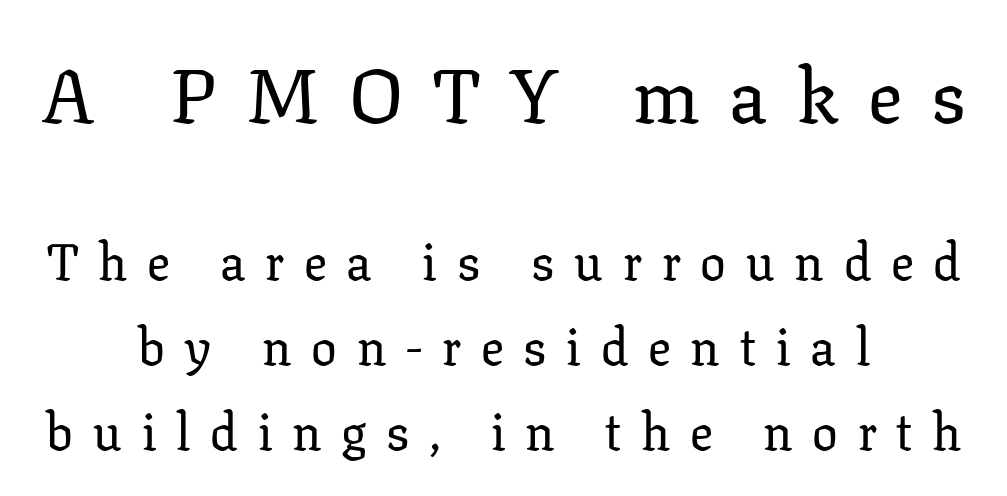
Evenly set lines give the paragraph a standard silhouette. Does the bottom block carry the larger type? No, the top block does. Underline: absent. A typesetter would call this proportional, since set widths differ per character.
